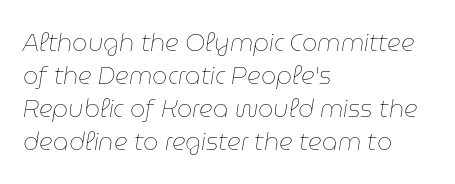
{"italic": "yes", "lean": "right", "slant_degrees": 9, "bold": "no", "underline": "no", "align": "left", "line_spacing": "normal", "line_spacing_ratio": 1.37, "letter_spacing": "normal", "letter_spacing_em": 0.0, "glyph_px": 24}
